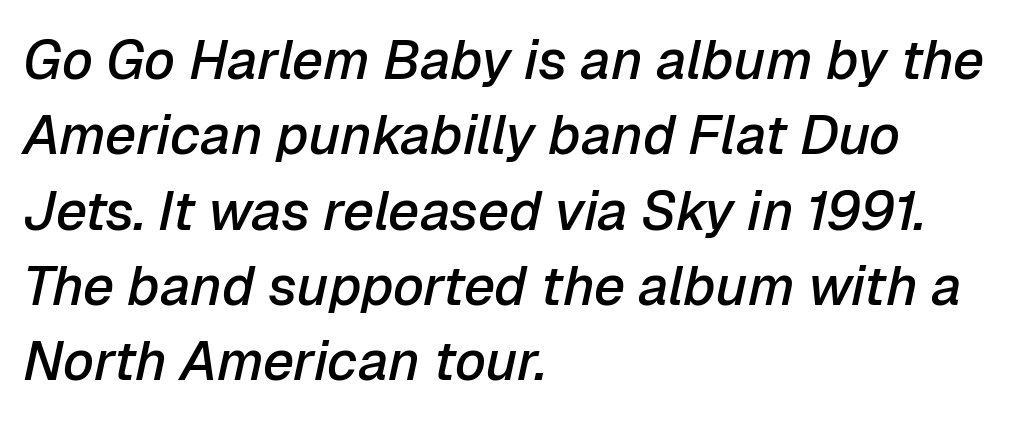
Q: Is the text bold? A: Semi-bold.
Q: Is the text italic (slanted)? A: Yes, it leans right by about 12 degrees.
Q: Is the text underlined? A: No.
Q: How is the paragraph aligned? A: Left-aligned.
Q: Is the spacing between letters normal or unusually wide? A: Normal.
Q: Is the spacing between lines tight, normal or loose? A: Normal.
Q: Width (condensed, normal, or wide)? A: Normal.
Q: Stroke contrast? A: Low.
Q: x-height? A: Medium.
Q: Monospaced? A: No.
